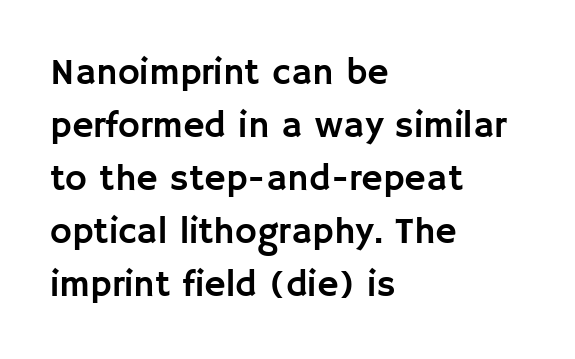
Q: Is the text italic (slanted)? A: No, it is upright.
Q: Is the typeface a serif or a sans-serif typeface? A: Sans-serif.
Q: Is the text underlined? A: No.
Q: How is the paragraph aligned? A: Left-aligned.
Q: Is the spacing between letters normal or unusually wide? A: Normal.
Q: Is the spacing between lines tight, normal or loose? A: Normal.
Q: Width (condensed, normal, or wide)? A: Normal.
Q: Stroke contrast? A: Low.
Q: x-height? A: Large.
Q: Monospaced? A: No.
